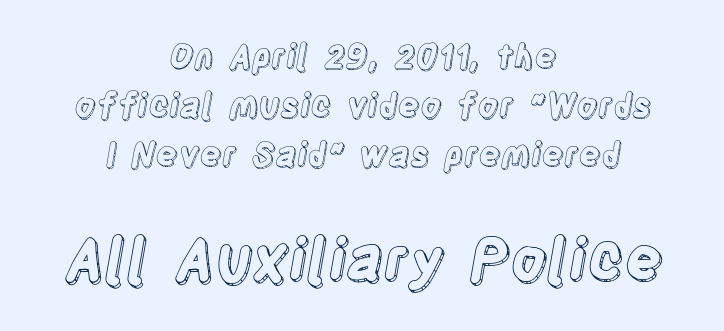
Q: Is the text italic (slanted)? A: Yes.
Q: Is the text underlined? A: No.
Q: How is the paragraph aligned? A: Centered.
Q: Is the spacing between letters normal or unusually wide? A: Normal.
Q: Is the spacing between lines tight, normal or loose? A: Normal.
Q: Which block of text is set in a larger size, the first (top) or the second (bottom)? A: The second (bottom) one.
Q: Width (condensed, normal, or wide)? A: Condensed.
Q: x-height? A: Large.
Q: Monospaced? A: No.
